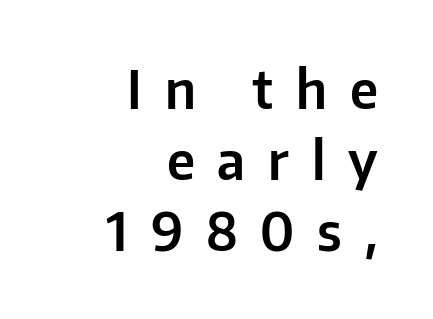
Q: Is the text italic (slanted)? A: No, it is upright.
Q: Is the typeface a serif or a sans-serif typeface? A: Sans-serif.
Q: Is the text underlined? A: No.
Q: How is the paragraph aligned? A: Right-aligned.
Q: Is the spacing between letters normal or unusually wide? A: Unusually wide.
Q: Is the spacing between lines tight, normal or loose? A: Normal.
Q: Width (condensed, normal, or wide)? A: Normal.
Q: Stroke contrast? A: Low.
Q: x-height? A: Medium.
Q: Monospaced? A: No.
